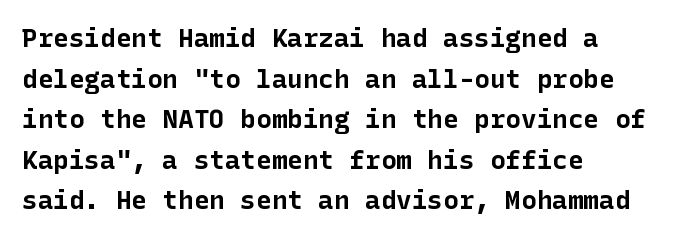
{"italic": "no", "bold": "yes", "underline": "no", "align": "left", "line_spacing": "normal", "line_spacing_ratio": 1.56, "letter_spacing": "normal", "letter_spacing_em": 0.0, "glyph_px": 26}
